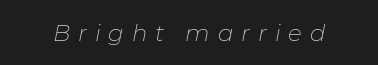
{"italic": "yes", "lean": "right", "slant_degrees": 11, "bold": "no", "underline": "no", "letter_spacing": "wide", "letter_spacing_em": 0.34, "glyph_px": 23}
